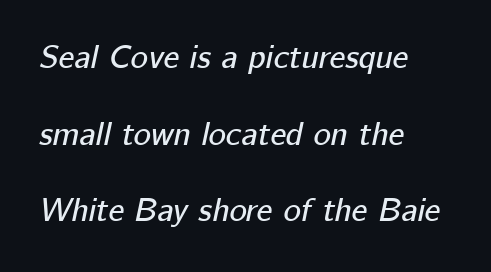
Q: Is the text italic (slanted)? A: Yes, it leans right by about 12 degrees.
Q: Is the text underlined? A: No.
Q: How is the paragraph aligned? A: Left-aligned.
Q: Is the spacing between letters normal or unusually wide? A: Normal.
Q: Is the spacing between lines tight, normal or loose? A: Loose.
Q: Width (condensed, normal, or wide)? A: Normal.
Q: Stroke contrast? A: Low.
Q: x-height? A: Medium.
Q: Monospaced? A: No.
